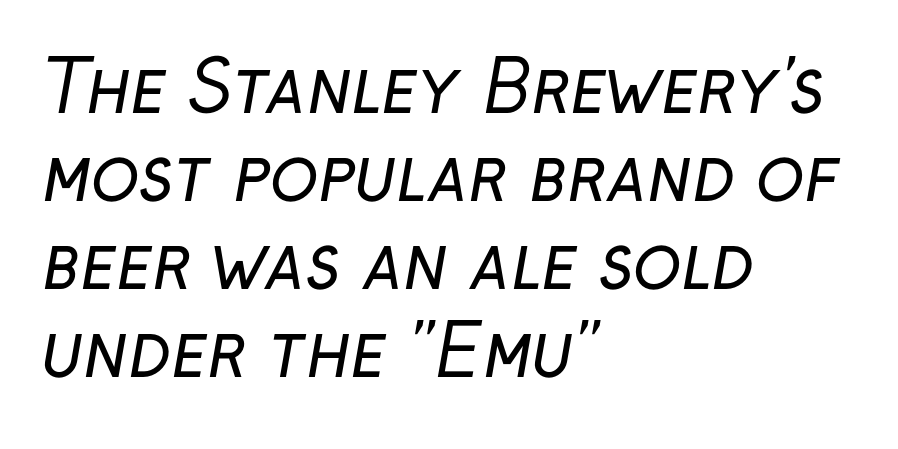
The image shows 71 px regular-weight sans-serif type; set left-aligned, line spacing 1.24x, normal letter spacing, not underlined; low stroke contrast and a medium x-height.
